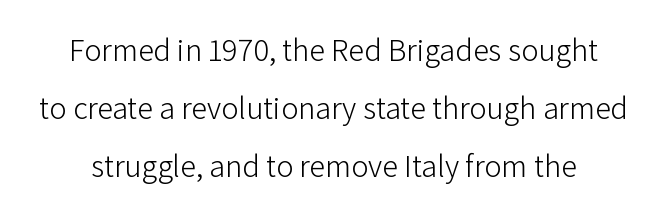
Q: Is the text bold? A: No.
Q: Is the text italic (slanted)? A: No, it is upright.
Q: Is the typeface a serif or a sans-serif typeface? A: Sans-serif.
Q: Is the text underlined? A: No.
Q: Is the spacing between letters normal or unusually wide? A: Normal.
Q: Width (condensed, normal, or wide)? A: Normal.
Q: Stroke contrast? A: Low.
Q: x-height? A: Medium.
Q: Monospaced? A: No.
